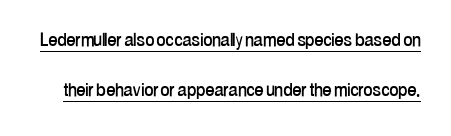
Q: Is the text italic (slanted)? A: No, it is upright.
Q: Is the text underlined? A: Yes.
Q: Is the spacing between letters normal or unusually wide? A: Normal.
Q: Is the spacing between lines tight, normal or loose? A: Loose.
